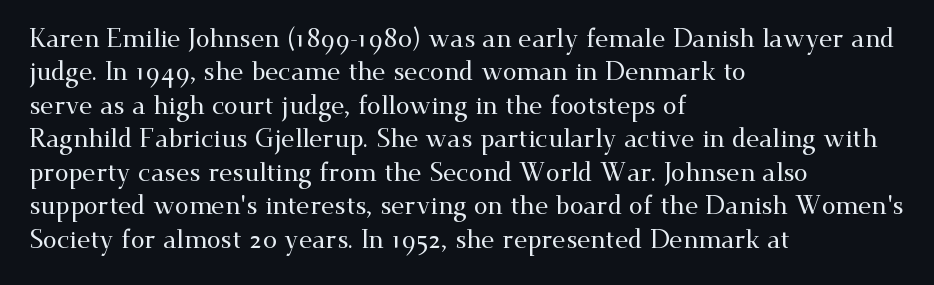
The image shows 25 px text type, upright; set left-aligned, normal line spacing (1.34x), normal letter spacing, not underlined.
